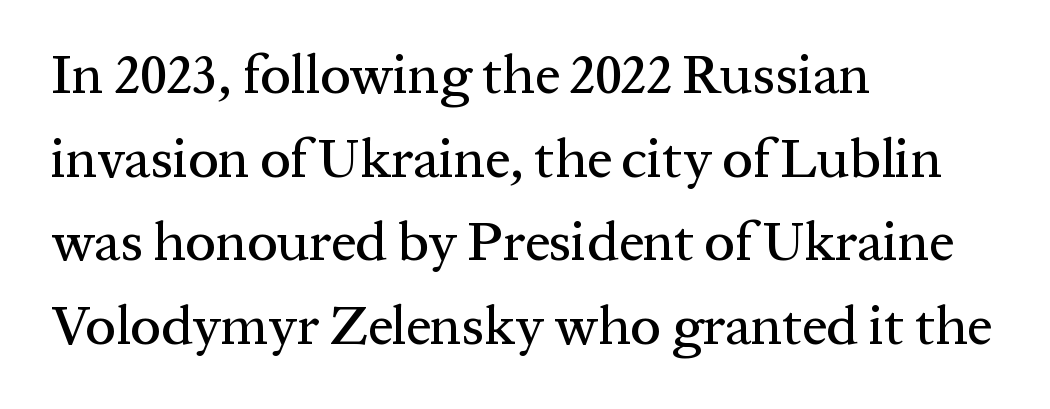
Q: Is the text italic (slanted)? A: No, it is upright.
Q: Is the typeface a serif or a sans-serif typeface? A: Serif.
Q: Is the text underlined? A: No.
Q: How is the paragraph aligned? A: Left-aligned.
Q: Is the spacing between letters normal or unusually wide? A: Normal.
Q: Is the spacing between lines tight, normal or loose? A: Normal.
Q: Width (condensed, normal, or wide)? A: Normal.
Q: Stroke contrast? A: Medium.
Q: x-height? A: Medium.
Q: Monospaced? A: No.
